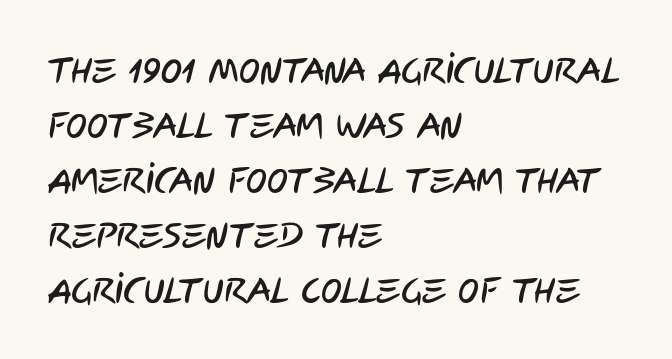
{"serif": "no", "width": "condensed", "stroke_contrast": "low", "x_height": "large", "monospaced": "no", "underline": "no", "align": "left", "line_spacing": "normal", "line_spacing_ratio": 1.57, "letter_spacing": "normal", "letter_spacing_em": 0.0, "glyph_px": 35}
